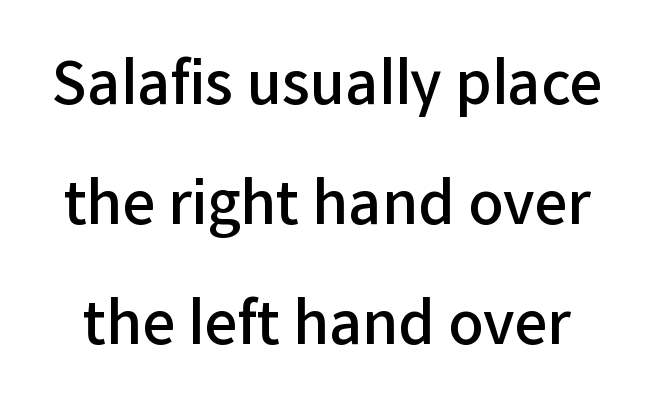
{"serif": "no", "italic": "no", "bold": "semi", "weight": "semibold", "width": "normal", "stroke_contrast": "low", "x_height": "medium", "monospaced": "no", "underline": "no", "line_spacing": "loose", "line_spacing_ratio": 2.07, "letter_spacing": "normal", "letter_spacing_em": 0.0, "glyph_px": 58}
